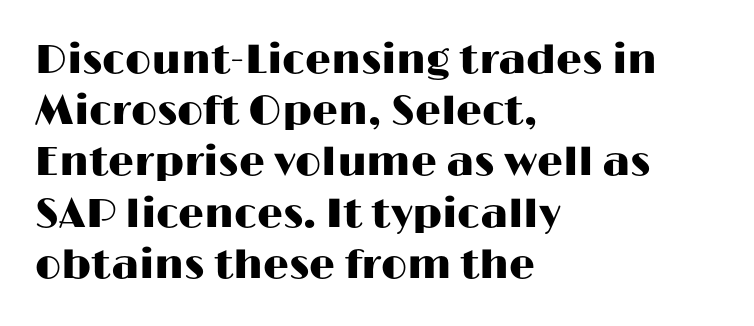
The image shows 41 px wide sans-serif type, upright; set left-aligned, normal line spacing (1.25x), normal letter spacing, not underlined; high stroke contrast and a medium x-height.
